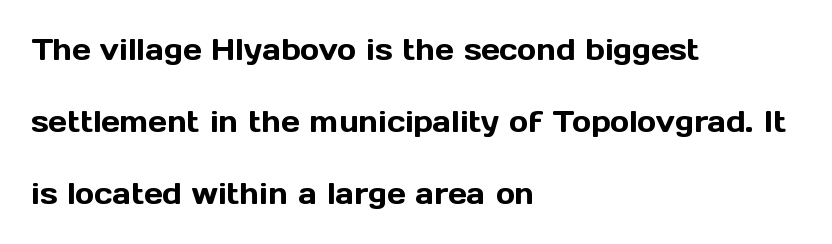
Q: Is the text italic (slanted)? A: No, it is upright.
Q: Is the typeface a serif or a sans-serif typeface? A: Sans-serif.
Q: Is the text underlined? A: No.
Q: How is the paragraph aligned? A: Left-aligned.
Q: Is the spacing between letters normal or unusually wide? A: Normal.
Q: Is the spacing between lines tight, normal or loose? A: Loose.
Q: Width (condensed, normal, or wide)? A: Normal.
Q: x-height? A: Medium.
Q: Monospaced? A: No.
